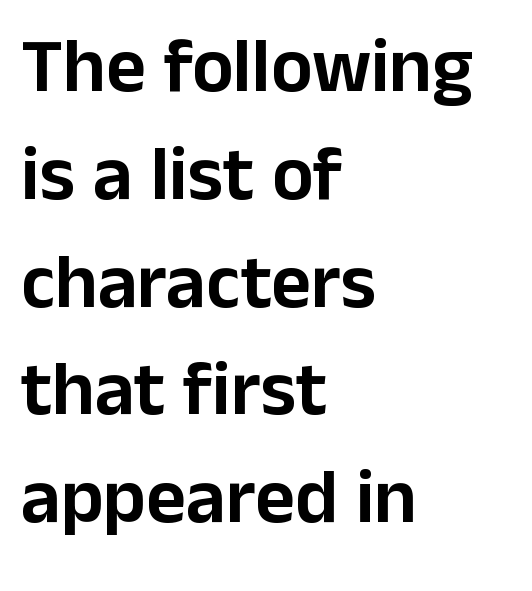
The space between consecutive lines is moderate. The passage shown is not underscored anywhere. The face used here is a sans, in the tradition of grotesques and geometrics. Observe the ordinary spacing: letters are neighbours, not strangers. The lettering stays uniformly vertical, giving the passage a roman look.
